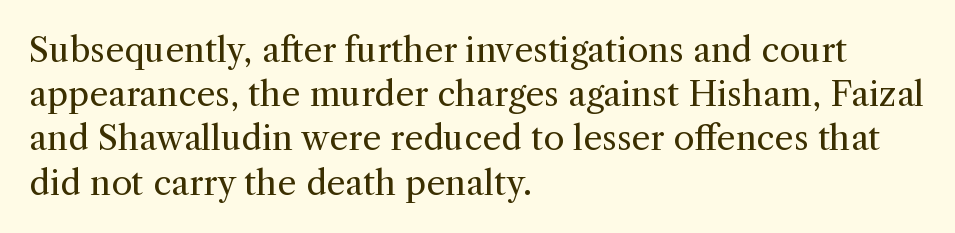
Characters remain perfectly vertical along every line. Notice how the passage keeps a crisp vertical edge on the left only. The tracking reads as untouched default to a designer's eye. Stroke thickness stays within the range of a standard reading face or lighter. Line spacing here is normal.
